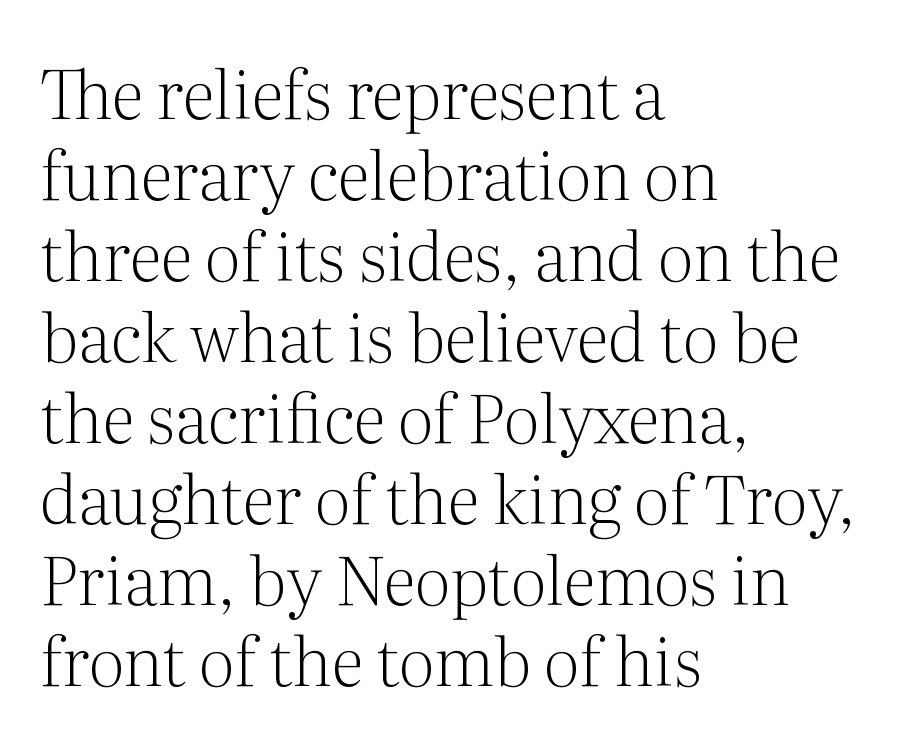
The image shows 67 px light serif type, upright; set left-aligned, line spacing 1.21x, normal letter spacing, not underlined; medium stroke contrast and a medium x-height.
